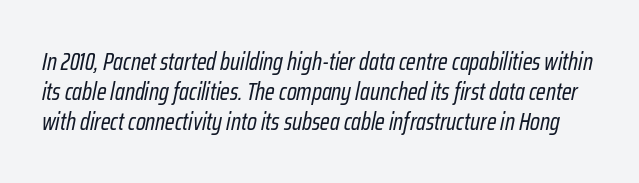
{"italic": "yes", "lean": "right", "slant_degrees": 12, "bold": "no", "underline": "no", "line_spacing": "normal", "line_spacing_ratio": 1.25, "letter_spacing": "normal", "letter_spacing_em": 0.0, "glyph_px": 24}
